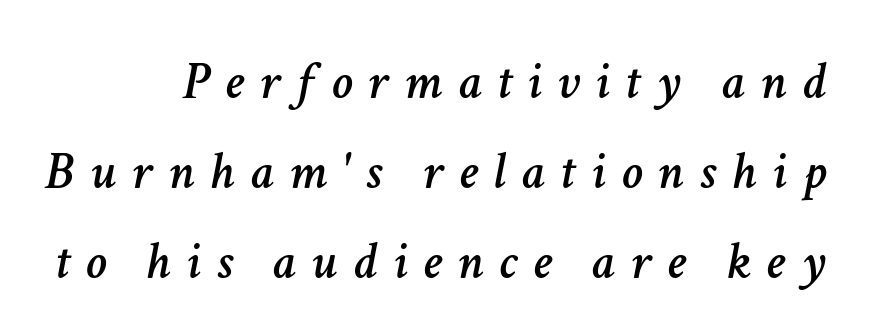
Each word looks stretched out because of the extra space between its letters. These lines are set flush right with a ragged left edge. This sample keeps an unexceptional amount of space between lines. A typesetter would call this proportional, since set widths differ per character.
